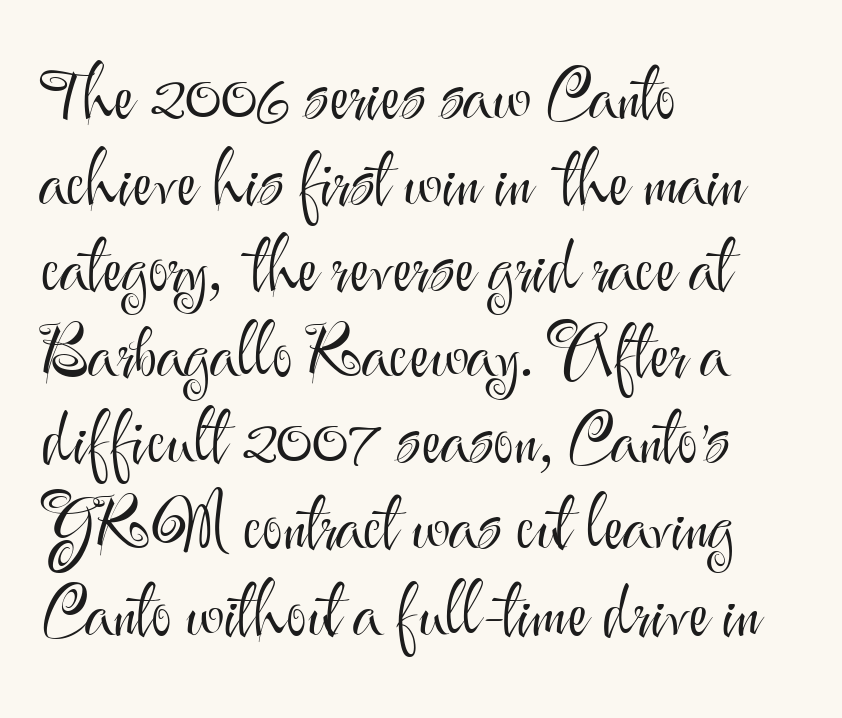
The image shows 70 px light sans-serif type; set left-aligned, line spacing 1.23x, normal letter spacing, not underlined; medium stroke contrast and a small x-height.
